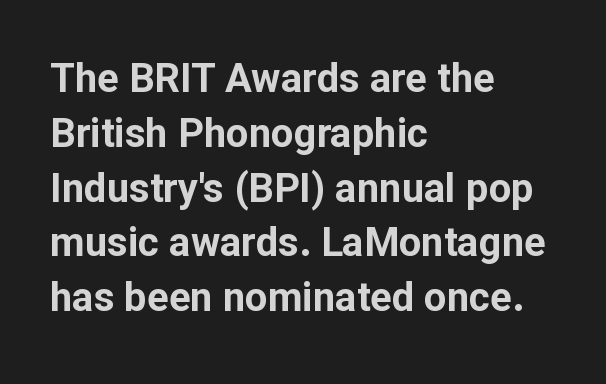
The image shows 40 px bold sans-serif type, upright; set left-aligned, normal line spacing (1.37x), normal letter spacing, not underlined; low stroke contrast and a medium x-height.
